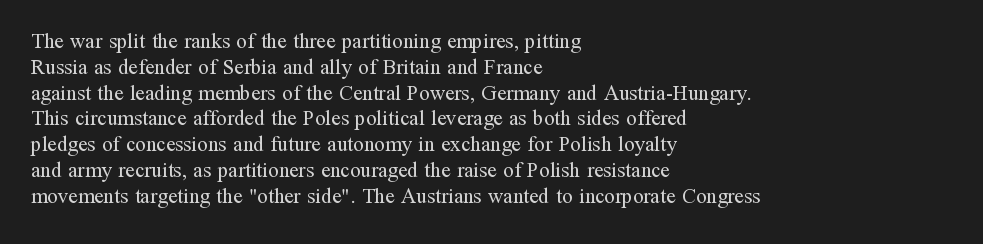
Visually the block forms a straight wall on the left and a jagged coastline on the right. This sample uses plain, unmodified letter spacing. The face looks like a standard text weight, possibly lighter. Check under the words: just untouched page. Does the lettering tilt? It doesn't — this is upright.
